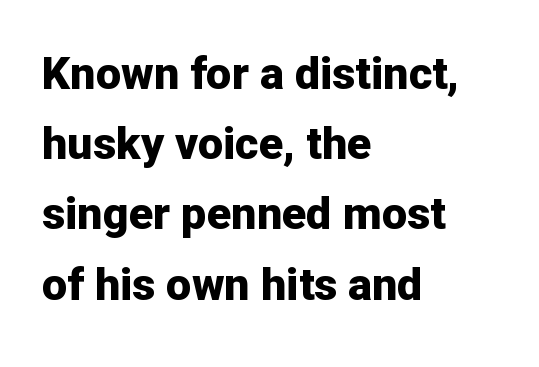
Q: Is the text bold? A: Yes.
Q: Is the text italic (slanted)? A: No, it is upright.
Q: Is the typeface a serif or a sans-serif typeface? A: Sans-serif.
Q: Is the text underlined? A: No.
Q: How is the paragraph aligned? A: Left-aligned.
Q: Is the spacing between letters normal or unusually wide? A: Normal.
Q: Is the spacing between lines tight, normal or loose? A: Normal.
Q: Width (condensed, normal, or wide)? A: Normal.
Q: Stroke contrast? A: Low.
Q: x-height? A: Medium.
Q: Monospaced? A: No.
